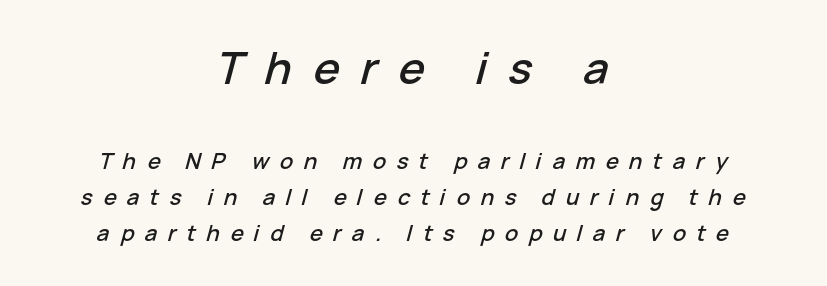
Q: Is the text italic (slanted)? A: Yes, it leans right by about 15 degrees.
Q: Is the text underlined? A: No.
Q: How is the paragraph aligned? A: Centered.
Q: Is the spacing between letters normal or unusually wide? A: Unusually wide.
Q: Is the spacing between lines tight, normal or loose? A: Normal.
Q: Which block of text is set in a larger size, the first (top) or the second (bottom)? A: The first (top) one.
Q: Width (condensed, normal, or wide)? A: Normal.
Q: Stroke contrast? A: Low.
Q: x-height? A: Medium.
Q: Monospaced? A: No.
